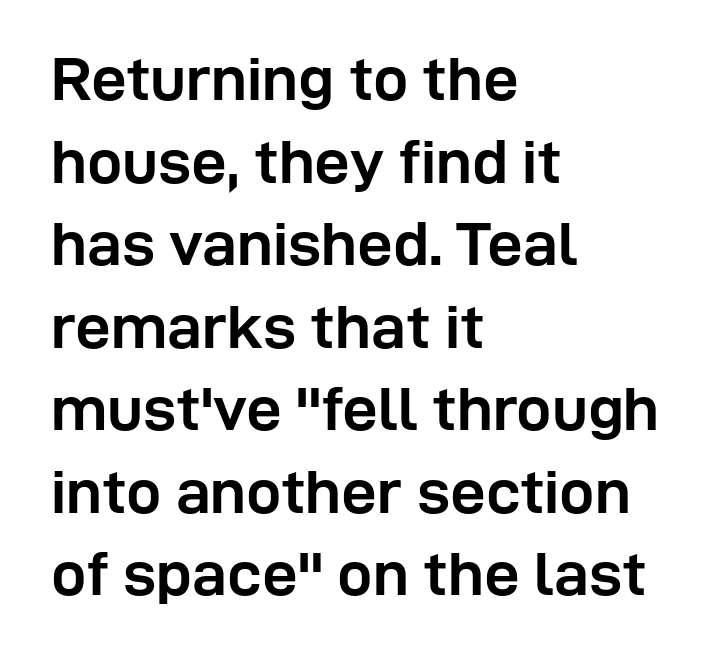
The image shows 63 px semibold sans-serif type, upright; set left-aligned, normal line spacing (1.31x), normal letter spacing, not underlined; low stroke contrast and a medium x-height.
